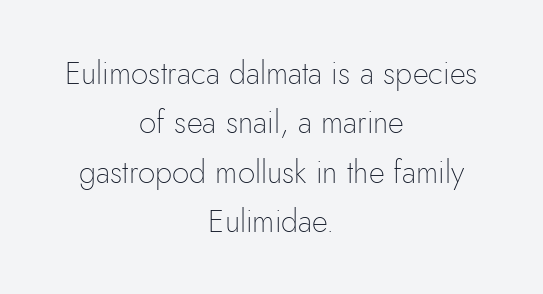
Q: Is the text bold? A: No.
Q: Is the text italic (slanted)? A: No, it is upright.
Q: Is the typeface a serif or a sans-serif typeface? A: Sans-serif.
Q: Is the text underlined? A: No.
Q: How is the paragraph aligned? A: Centered.
Q: Is the spacing between letters normal or unusually wide? A: Normal.
Q: Is the spacing between lines tight, normal or loose? A: Normal.
Q: Width (condensed, normal, or wide)? A: Normal.
Q: Stroke contrast? A: Low.
Q: x-height? A: Small.
Q: Monospaced? A: No.
